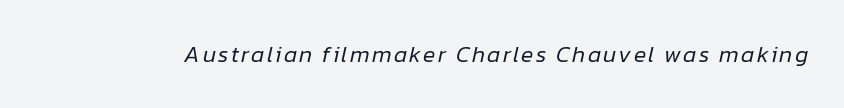
Notice how the stems are inclined rather than vertical — that's the hallmark of italics. Check the space under the baseline: it is left empty. On a weight scale, this lands at 450 or below.
